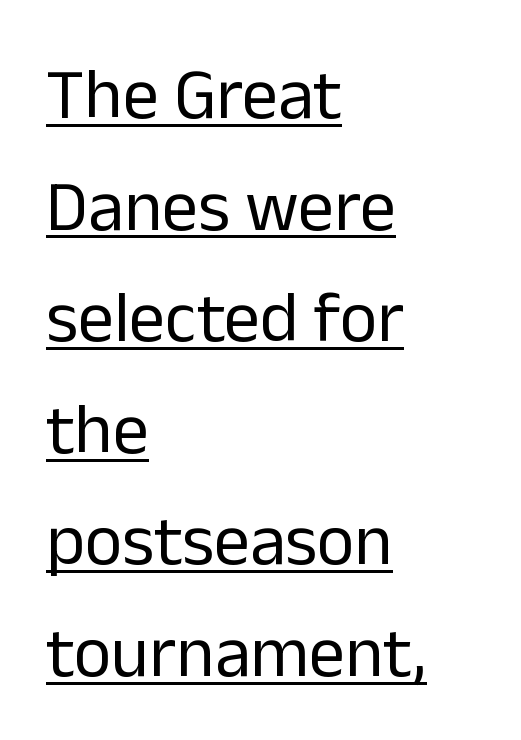
{"serif": "no", "italic": "no", "bold": "no", "weight": "regular", "width": "normal", "stroke_contrast": "low", "x_height": "medium", "monospaced": "no", "underline": "yes", "align": "left", "line_spacing": "normal", "line_spacing_ratio": 1.55, "letter_spacing": "normal", "letter_spacing_em": 0.0, "glyph_px": 72}
